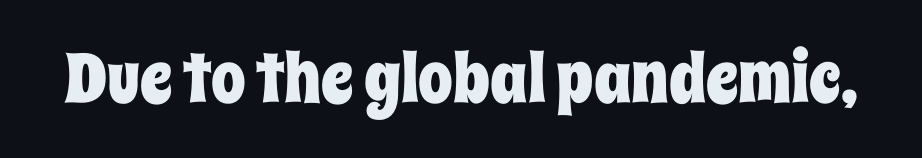
Q: Is the text italic (slanted)? A: No, it is upright.
Q: Is the text underlined? A: No.
Q: Is the spacing between letters normal or unusually wide? A: Normal.
Q: Width (condensed, normal, or wide)? A: Condensed.
Q: Stroke contrast? A: Low.
Q: x-height? A: Large.
Q: Monospaced? A: No.
